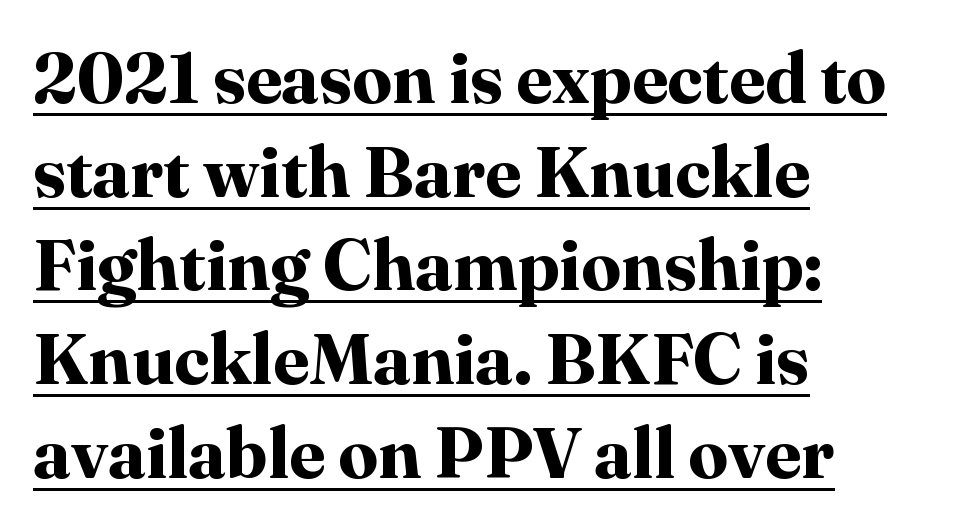
{"serif": "yes", "italic": "no", "bold": "yes", "weight": "bold", "width": "normal", "stroke_contrast": "high", "x_height": "medium", "monospaced": "no", "underline": "yes", "align": "left", "line_spacing": "normal", "line_spacing_ratio": 1.32, "letter_spacing": "normal", "letter_spacing_em": 0.0, "glyph_px": 71}
